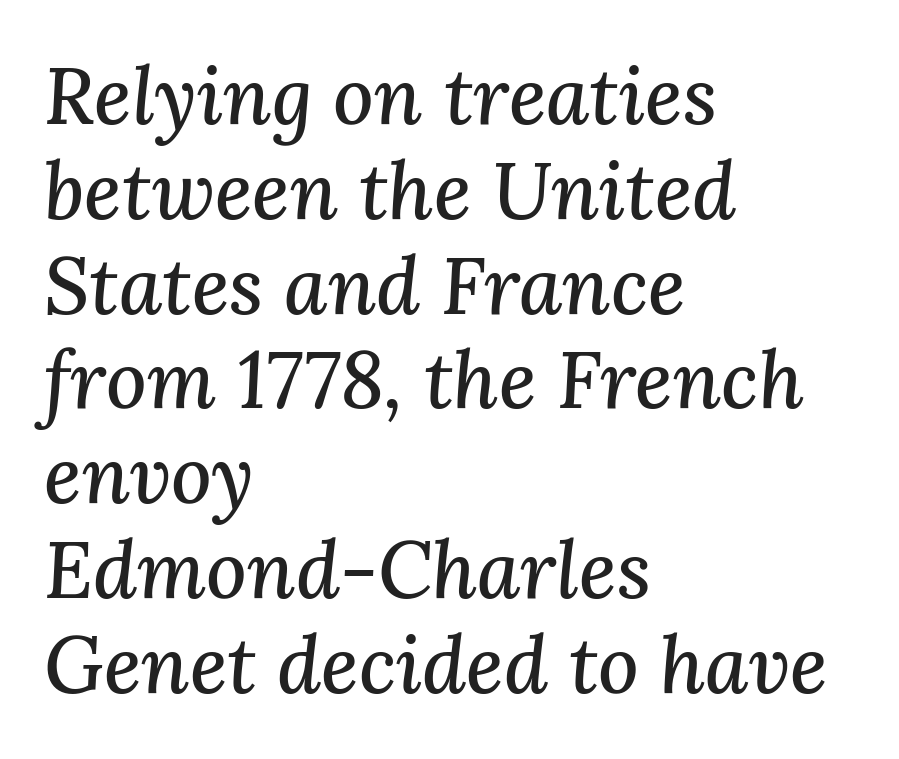
{"serif": "yes", "italic": "yes", "lean": "right", "slant_degrees": 3, "width": "normal", "stroke_contrast": "medium", "x_height": "medium", "monospaced": "no", "underline": "no", "align": "left", "line_spacing_ratio": 1.2, "letter_spacing": "normal", "letter_spacing_em": 0.0, "glyph_px": 79}
